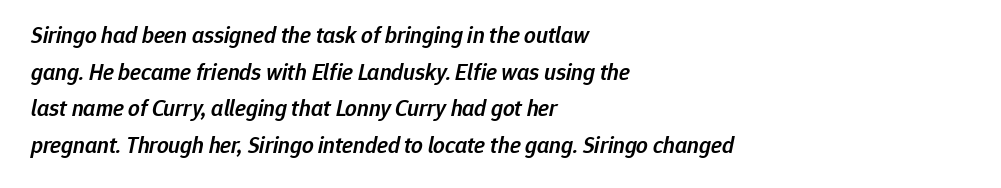
The image shows 23 px text type, italic (leaning right); set left-aligned, normal line spacing (1.59x), normal letter spacing, not underlined.
